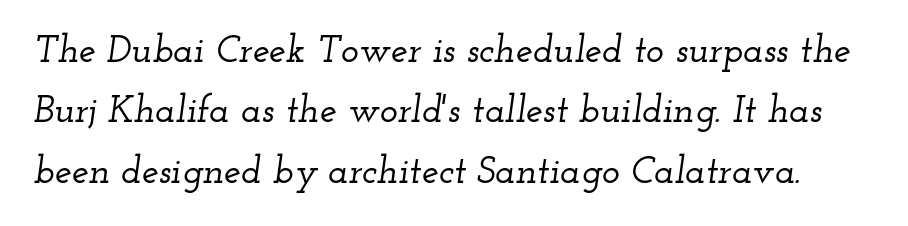
The image shows 38 px wide serif type, italic (leaning right); set normal line spacing (1.59x), normal letter spacing, not underlined; low stroke contrast and a small x-height.
